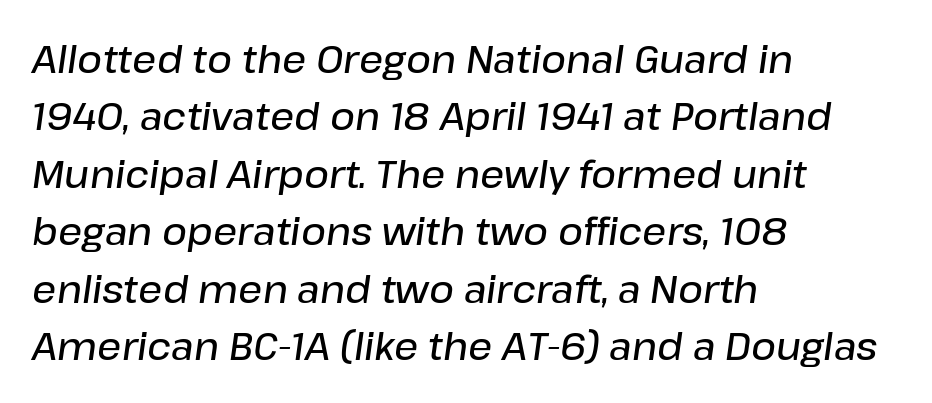
Q: Is the text bold? A: Semi-bold.
Q: Is the text italic (slanted)? A: Yes, it leans right by about 8 degrees.
Q: Is the text underlined? A: No.
Q: How is the paragraph aligned? A: Left-aligned.
Q: Is the spacing between letters normal or unusually wide? A: Normal.
Q: Is the spacing between lines tight, normal or loose? A: Normal.
Q: Width (condensed, normal, or wide)? A: Normal.
Q: Stroke contrast? A: Low.
Q: x-height? A: Medium.
Q: Monospaced? A: No.
